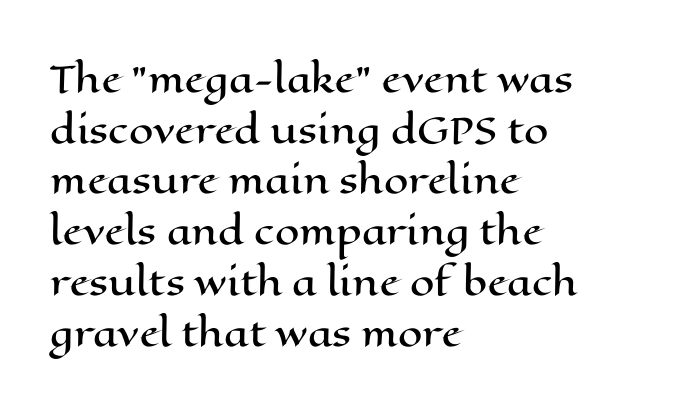
The image shows 35 px wide type, upright; set left-aligned, normal line spacing (1.45x), normal letter spacing, not underlined; high stroke contrast and a medium x-height.
